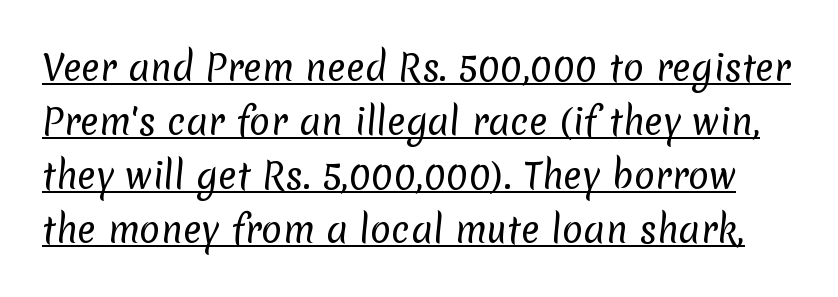
Q: Is the text bold? A: No.
Q: Is the typeface a serif or a sans-serif typeface? A: Sans-serif.
Q: Is the text underlined? A: Yes.
Q: Is the spacing between letters normal or unusually wide? A: Normal.
Q: Is the spacing between lines tight, normal or loose? A: Normal.
Q: Width (condensed, normal, or wide)? A: Normal.
Q: Stroke contrast? A: Low.
Q: x-height? A: Medium.
Q: Monospaced? A: No.
